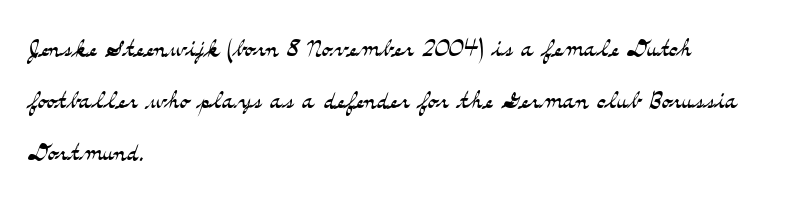
The passage shown is not underscored anywhere. The letters advance in unequal steps, a hallmark of proportional type. Nothing heavy about these letters — not bold at all.
